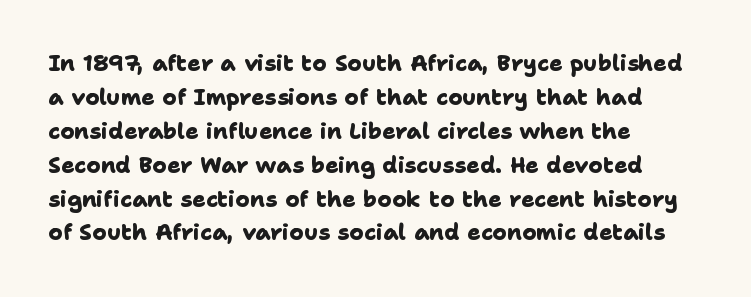
Q: Is the text bold? A: Yes.
Q: Is the text underlined? A: No.
Q: How is the paragraph aligned? A: Left-aligned.
Q: Is the spacing between letters normal or unusually wide? A: Normal.
Q: Is the spacing between lines tight, normal or loose? A: Normal.
